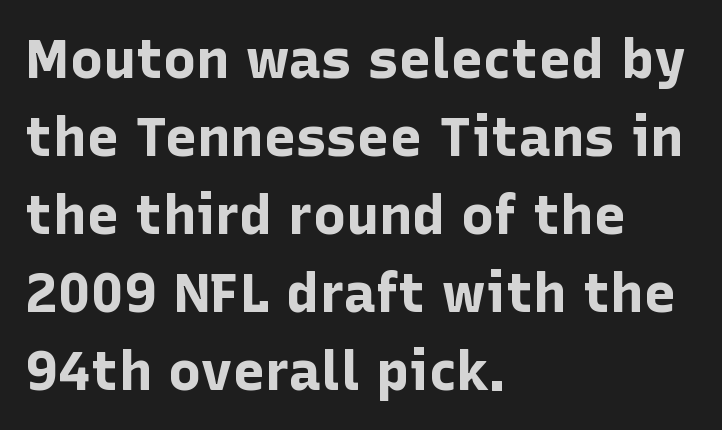
The image shows 55 px bold sans-serif type, upright; set left-aligned, normal line spacing (1.42x), normal letter spacing, not underlined; low stroke contrast and a medium x-height.
